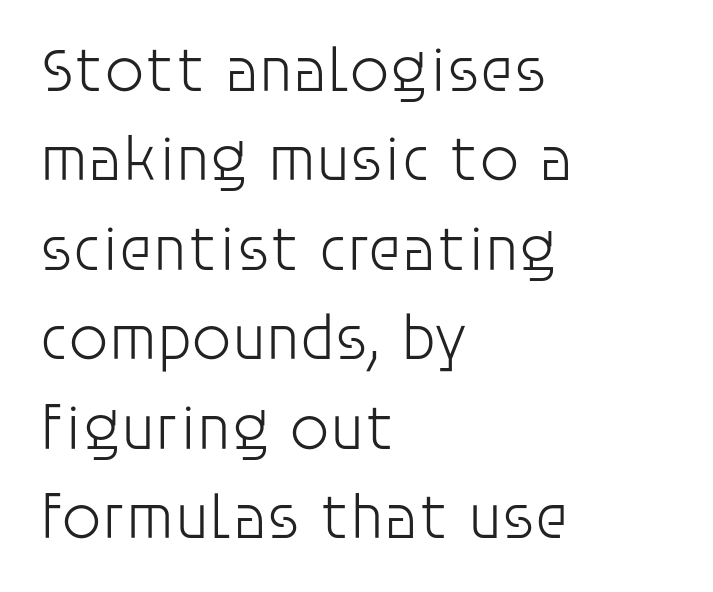
Each new line begins a customary step beneath the previous one. The lines in this sample share a left origin and differ only in where they stop. Is this a fixed-width face? No — the glyphs have proportional, varying widths. You could call the tracking neutral — neither tight nor loose.
